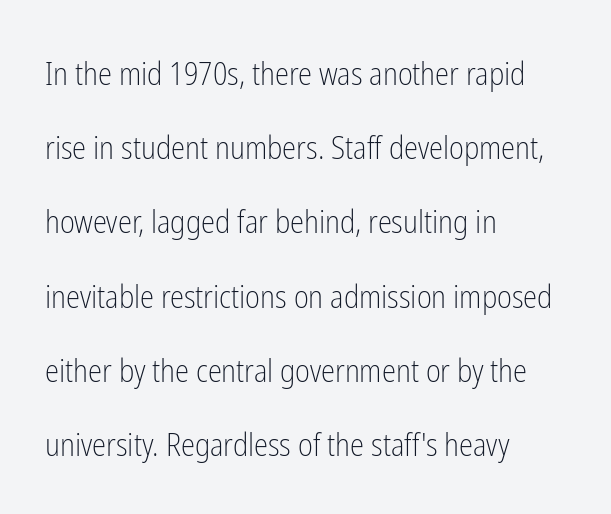
The image shows 32 px light, condensed sans-serif type, upright; set left-aligned, loose line spacing (2.32x), normal letter spacing, not underlined; low stroke contrast and a medium x-height.
